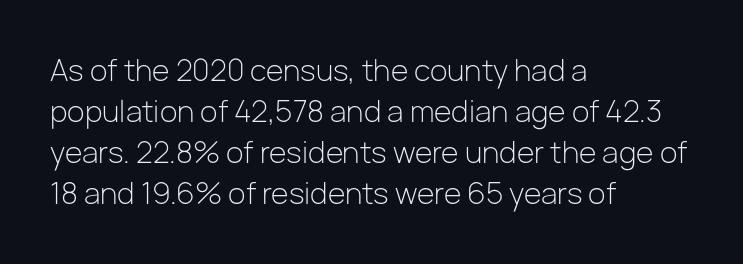
{"serif": "no", "italic": "no", "bold": "no", "weight": "light", "width": "normal", "stroke_contrast": "low", "x_height": "medium", "monospaced": "no", "underline": "no", "align": "left", "line_spacing": "normal", "line_spacing_ratio": 1.41, "letter_spacing": "normal", "letter_spacing_em": 0.0, "glyph_px": 29}
